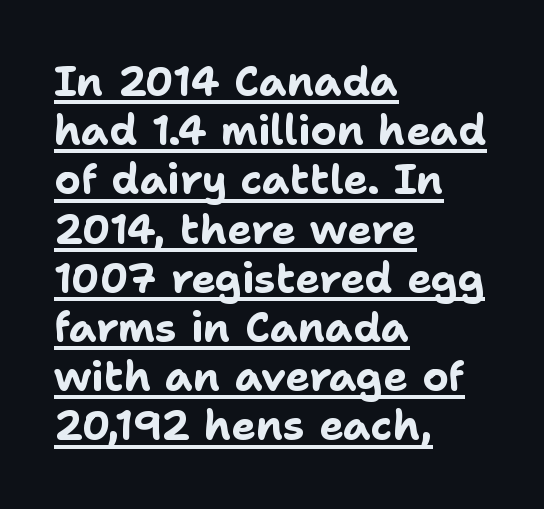
The image shows 41 px bold sans-serif type, upright; set left-aligned, line spacing 1.2x, normal letter spacing, underlined; low stroke contrast and a medium x-height.
